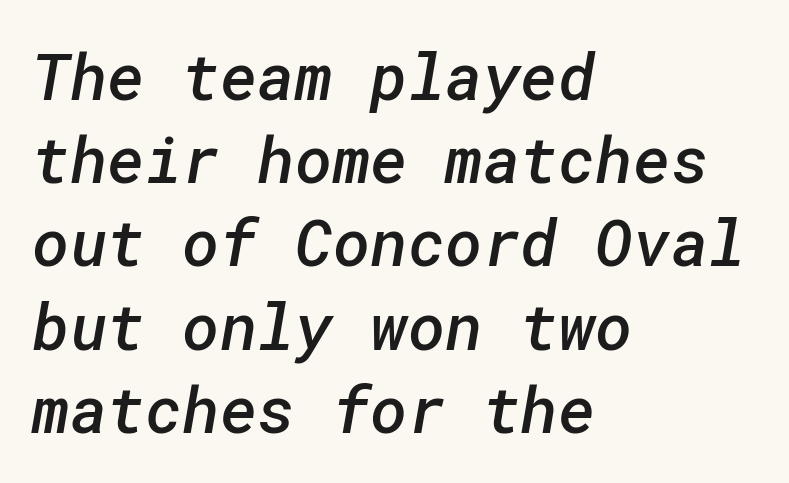
Regarding leading, the lines here are spaced in the standard way. Caption: standard tracking, unaltered. This sample uses a sans-serif face. Left-aligned paragraph, ragged on the right. The baseline area is clear. Emphasis by weight is partial: semibold.
